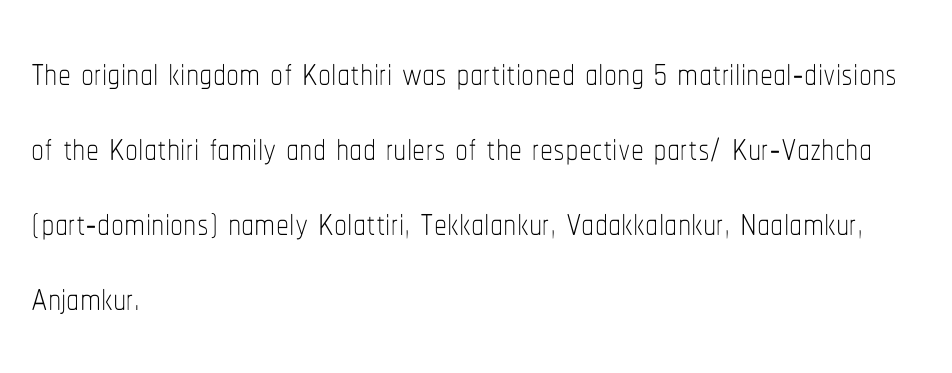
Do the characters align in a grid? No, the font is proportional. Each line starts at the same left margin while the right side varies. Just letters on the line, the space beneath them empty. The rendering keeps characters at their native spacing.
